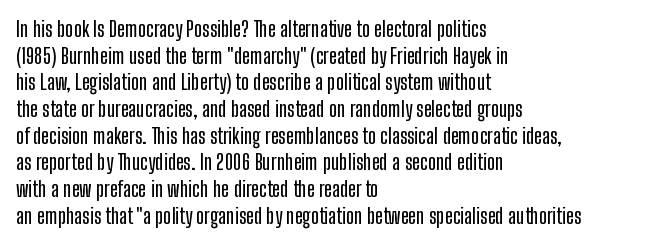
{"italic": "no", "underline": "no", "align": "left", "line_spacing": "normal", "line_spacing_ratio": 1.27, "letter_spacing": "normal", "letter_spacing_em": 0.0, "glyph_px": 21}
